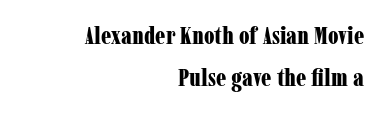
Q: Is the text bold? A: Yes.
Q: Is the text italic (slanted)? A: No, it is upright.
Q: Is the text underlined? A: No.
Q: How is the paragraph aligned? A: Right-aligned.
Q: Is the spacing between letters normal or unusually wide? A: Normal.
Q: Is the spacing between lines tight, normal or loose? A: Normal.
